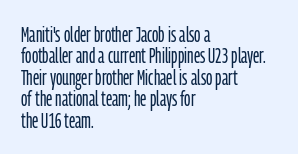
The image shows 21 px text type, upright; set left-aligned, tight line spacing (1.02x), normal letter spacing, not underlined.
